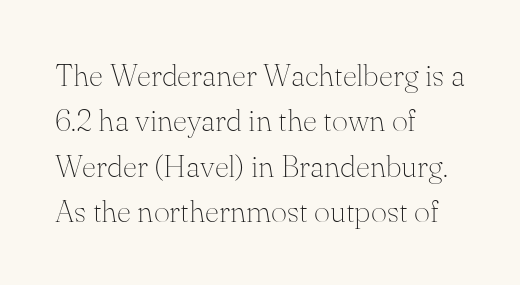
Interline gaps are of average width in this sample. Style check: upright. Does the type have serifs? Yes, each stem ends in a small foot. Is this a fixed-width face? No — the glyphs have proportional, varying widths.
